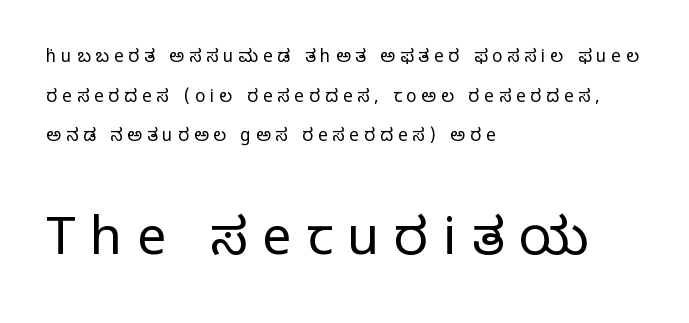
The image shows 52 px regular-weight serif type, upright; set left-aligned, loose line spacing (2.33x), unusually wide letter spacing (+0.29 em), not underlined; the second (bottom) block is 3.06x larger; low stroke contrast and a large x-height.
